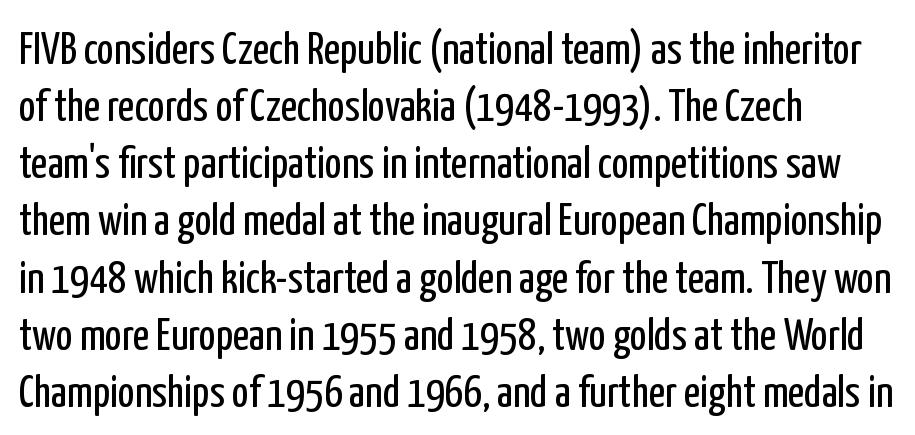
{"serif": "no", "italic": "no", "bold": "no", "weight": "regular", "width": "condensed", "stroke_contrast": "low", "x_height": "medium", "monospaced": "no", "underline": "no", "align": "left", "line_spacing": "normal", "line_spacing_ratio": 1.27, "letter_spacing": "normal", "letter_spacing_em": 0.0, "glyph_px": 45}
